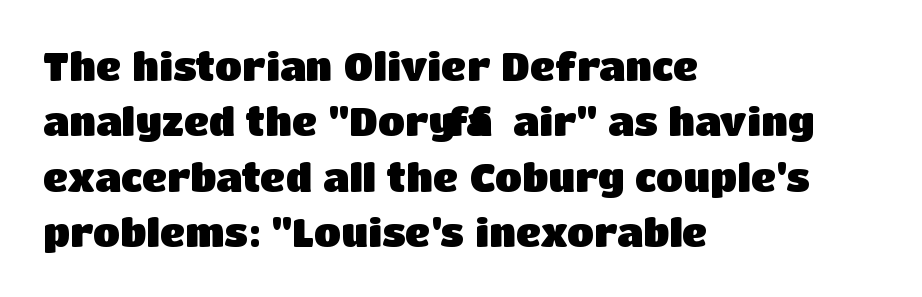
The image shows 39 px heavy sans-serif type, upright; set left-aligned, normal line spacing (1.42x), normal letter spacing, not underlined; low stroke contrast and a large x-height.
